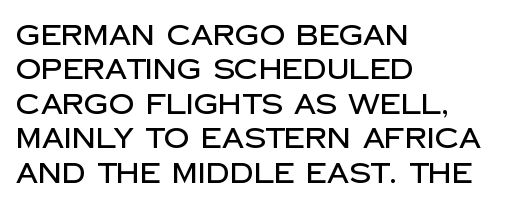
{"serif": "no", "italic": "no", "width": "normal", "stroke_contrast": "low", "x_height": "large", "monospaced": "no", "underline": "no", "align": "left", "line_spacing_ratio": 1.23, "letter_spacing": "normal", "letter_spacing_em": 0.0, "glyph_px": 28}
